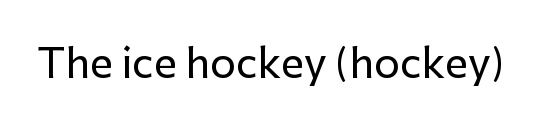
Students, note that the glyphs here touch the page at normal intervals. The gap between lines stays unmarked. The characters display no serif detailing; their extremities are plain. You could not count columns in this text — the font is proportionally spaced. Posture: straight, roman, zero tilt.
